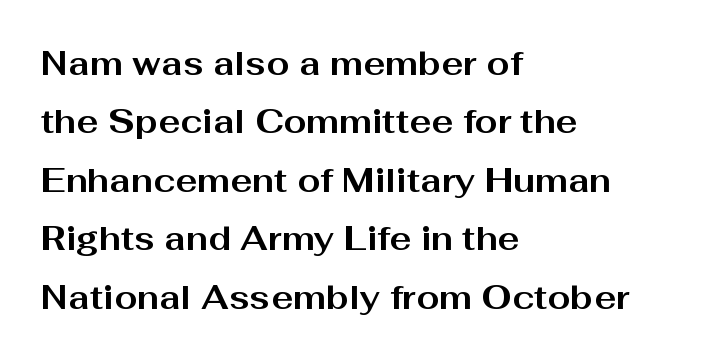
This sample has the flowing, uneven cadence of proportional lettering. On the weight axis this lands at bold, roughly 700. Letter spacing: default. Layout note: lines flush left. Plain, unruled lines of type. The letters stand upright; this is a roman face.
